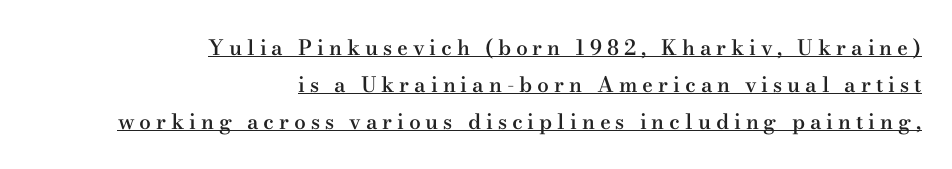
{"italic": "no", "bold": "semi", "underline": "yes", "align": "right", "line_spacing_ratio": 1.76, "letter_spacing": "wide", "letter_spacing_em": 0.23, "glyph_px": 21}
